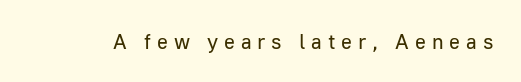
{"italic": "no", "bold": "no", "underline": "no", "letter_spacing": "wide", "letter_spacing_em": 0.28, "glyph_px": 21}
